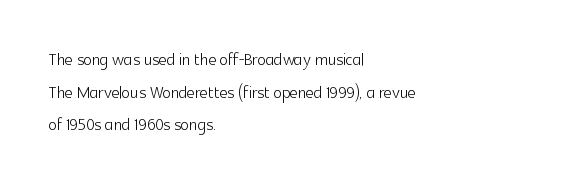
Rows of type keep a routine distance in the vertical direction. The space beneath each line is pristine and unruled. Which margin do the lines hug? The left one — the right edge is uneven. The letterforms sit shoulder to shoulder at normal distance.
